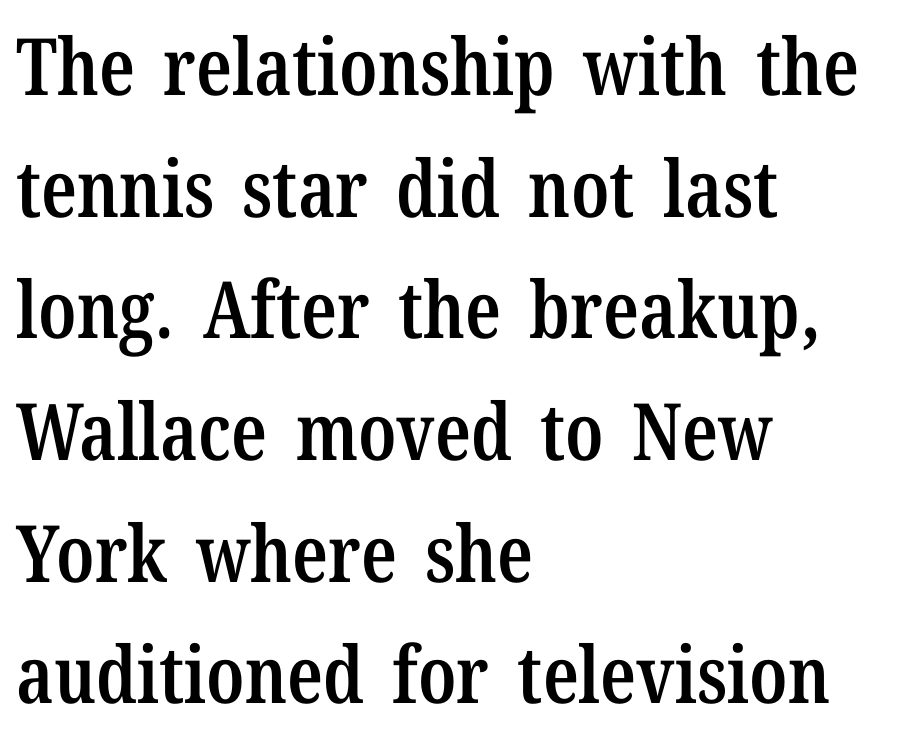
Q: Is the text bold? A: Semi-bold.
Q: Is the text italic (slanted)? A: No, it is upright.
Q: Is the typeface a serif or a sans-serif typeface? A: Serif.
Q: Is the text underlined? A: No.
Q: How is the paragraph aligned? A: Left-aligned.
Q: Is the spacing between letters normal or unusually wide? A: Normal.
Q: Is the spacing between lines tight, normal or loose? A: Normal.
Q: Width (condensed, normal, or wide)? A: Condensed.
Q: Stroke contrast? A: Low.
Q: x-height? A: Medium.
Q: Monospaced? A: No.
